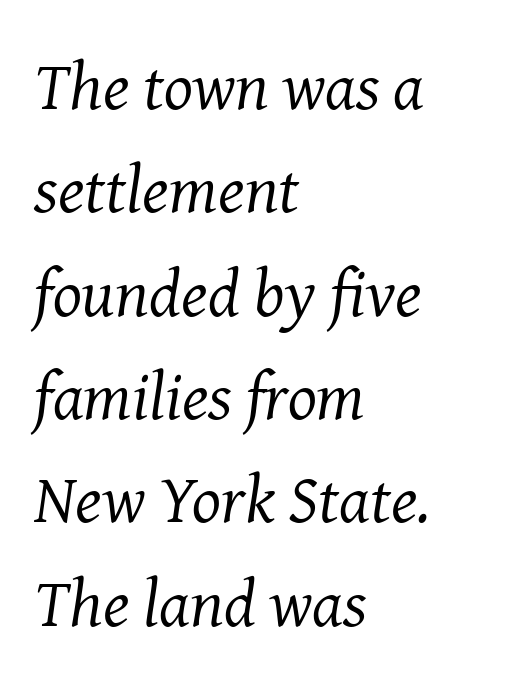
The image shows 68 px regular-weight serif type, italic (leaning right); set left-aligned, normal line spacing (1.52x), normal letter spacing, not underlined; medium stroke contrast and a medium x-height.
